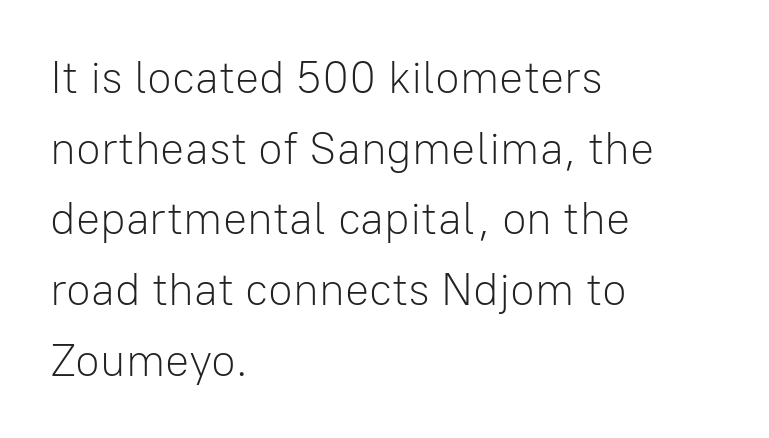
Q: Is the text bold? A: No.
Q: Is the text italic (slanted)? A: No, it is upright.
Q: Is the typeface a serif or a sans-serif typeface? A: Sans-serif.
Q: Is the text underlined? A: No.
Q: How is the paragraph aligned? A: Left-aligned.
Q: Is the spacing between letters normal or unusually wide? A: Normal.
Q: Is the spacing between lines tight, normal or loose? A: Normal.
Q: Width (condensed, normal, or wide)? A: Normal.
Q: Stroke contrast? A: Low.
Q: x-height? A: Medium.
Q: Monospaced? A: No.
